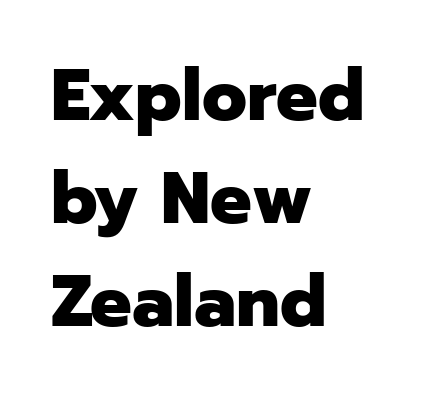
The image shows 73 px heavy sans-serif type, upright; set left-aligned, normal line spacing (1.41x), normal letter spacing, not underlined; low stroke contrast and a medium x-height.
